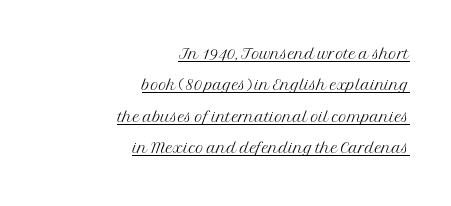
The image shows 22 px text type; set right-aligned, normal line spacing (1.43x), normal letter spacing, underlined.
